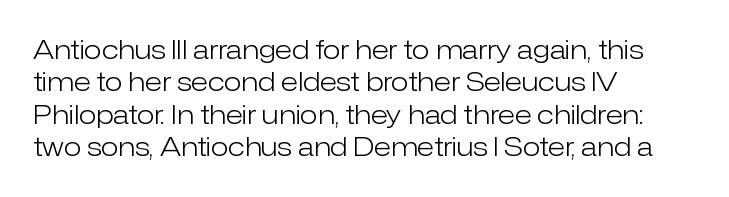
The image shows 26 px text type, upright; set left-aligned, normal line spacing (1.25x), normal letter spacing, not underlined.
